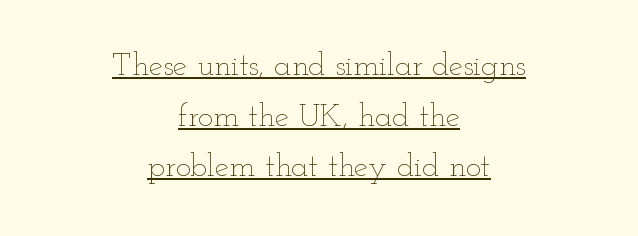
Q: Is the text bold? A: No.
Q: Is the text italic (slanted)? A: No, it is upright.
Q: Is the text underlined? A: Yes.
Q: How is the paragraph aligned? A: Centered.
Q: Is the spacing between letters normal or unusually wide? A: Normal.
Q: Is the spacing between lines tight, normal or loose? A: Normal.
Q: Width (condensed, normal, or wide)? A: Wide.
Q: Stroke contrast? A: Low.
Q: x-height? A: Small.
Q: Monospaced? A: No.
